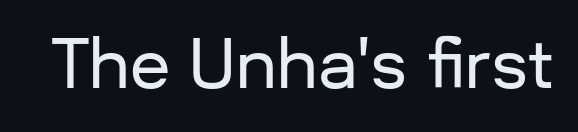
The face used here is rendered with its standard letterfit. Varying glyph widths throughout — classic text-font behaviour. Glance below the letters and you will spot only blank space. Vertical strokes here are truly vertical. A typesetter would label this face a sans.
